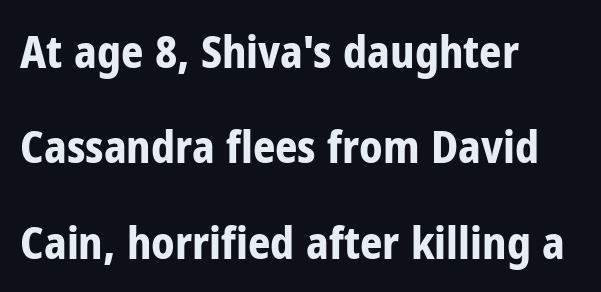
Short and long lines alike share a common starting point at left. Observe the ordinary spacing: letters are neighbours, not strangers. The face used here is proportionally spaced, like ordinary book or web type. Baseline-to-baseline distance is far greater than the letter height. The axis of the letterforms is exactly vertical. The gap between lines stays unmarked.
